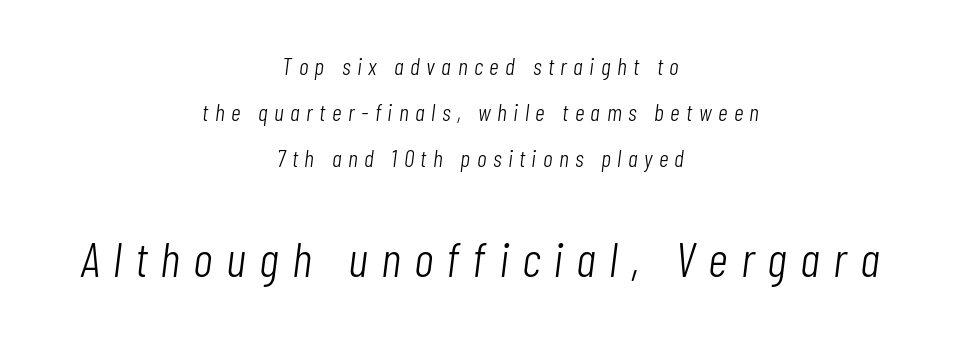
{"italic": "yes", "lean": "right", "slant_degrees": 7, "bold": "no", "weight": "light", "width": "condensed", "stroke_contrast": "low", "x_height": "medium", "monospaced": "no", "underline": "no", "align": "center", "line_spacing": "loose", "line_spacing_ratio": 1.92, "letter_spacing": "wide", "letter_spacing_em": 0.27, "larger_block": "second", "size_ratio": 2.04, "glyph_px": 49}
